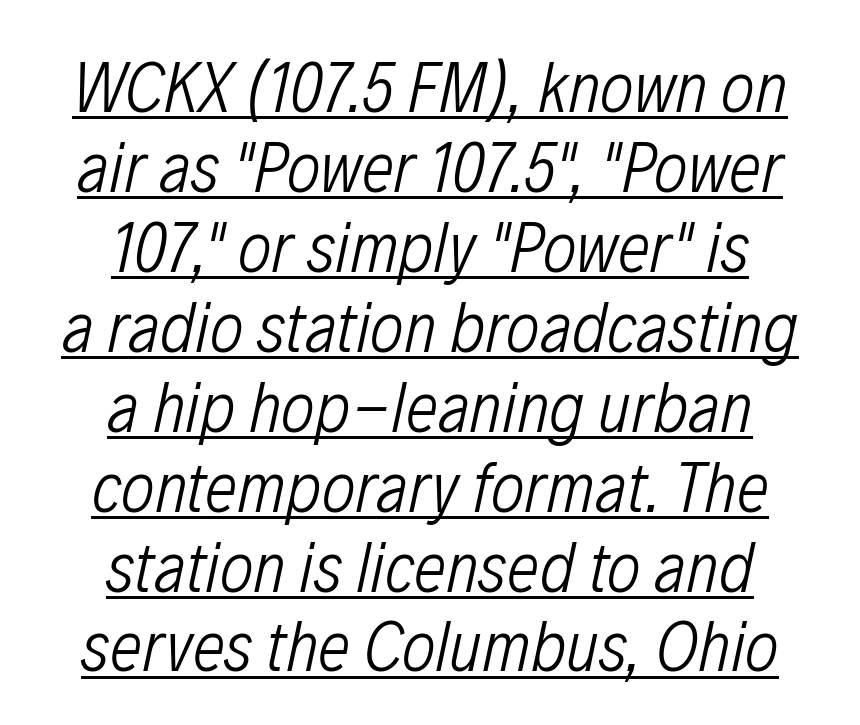
Q: Is the text bold? A: No.
Q: Is the text italic (slanted)? A: Yes, it leans right by about 12 degrees.
Q: Is the text underlined? A: Yes.
Q: How is the paragraph aligned? A: Centered.
Q: Is the spacing between letters normal or unusually wide? A: Normal.
Q: Is the spacing between lines tight, normal or loose? A: Tight.
Q: Width (condensed, normal, or wide)? A: Condensed.
Q: Stroke contrast? A: Low.
Q: x-height? A: Medium.
Q: Monospaced? A: No.
